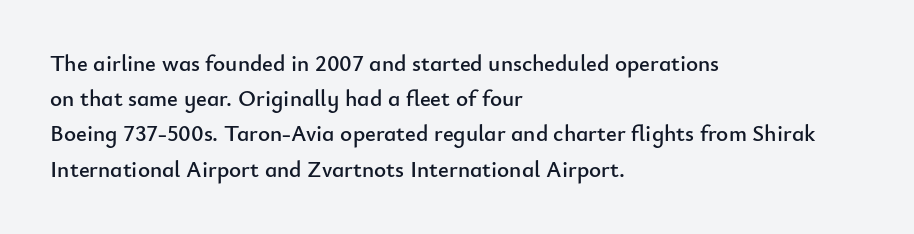
The designer left line spacing at the default. The face used here is rendered with its standard letterfit. The letters stand upright; this is a roman face. The rag falls on the right side of this text block. The words here are not underlined.
